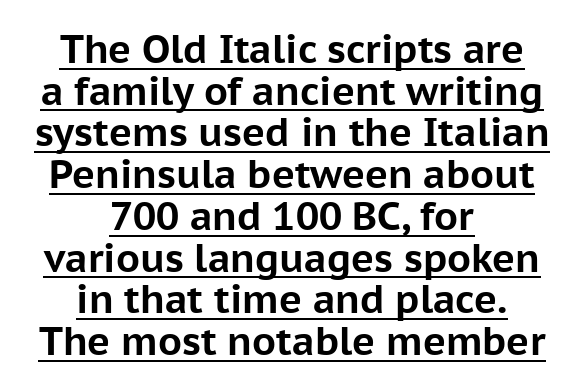
Q: Is the text bold? A: Yes.
Q: Is the text italic (slanted)? A: No, it is upright.
Q: Is the typeface a serif or a sans-serif typeface? A: Sans-serif.
Q: Is the text underlined? A: Yes.
Q: How is the paragraph aligned? A: Centered.
Q: Is the spacing between letters normal or unusually wide? A: Normal.
Q: Is the spacing between lines tight, normal or loose? A: Tight.
Q: Width (condensed, normal, or wide)? A: Normal.
Q: Stroke contrast? A: Low.
Q: x-height? A: Medium.
Q: Monospaced? A: No.
